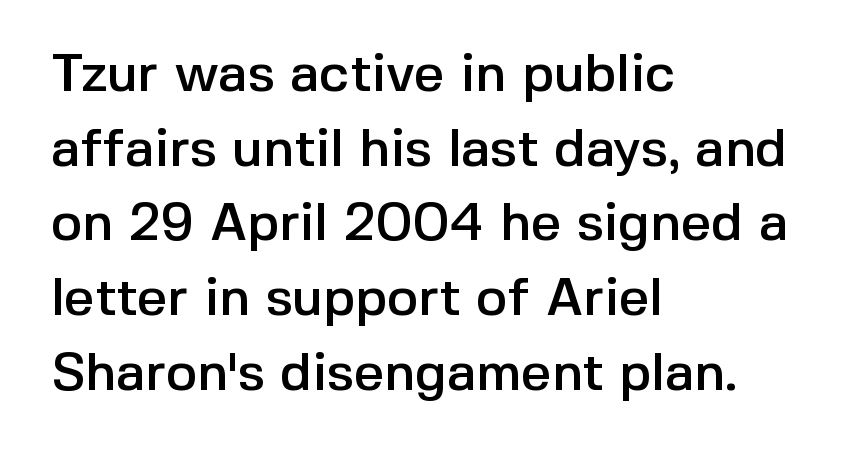
{"serif": "no", "italic": "no", "width": "normal", "x_height": "medium", "monospaced": "no", "underline": "no", "align": "left", "line_spacing": "normal", "line_spacing_ratio": 1.41, "letter_spacing": "normal", "letter_spacing_em": 0.0, "glyph_px": 53}
